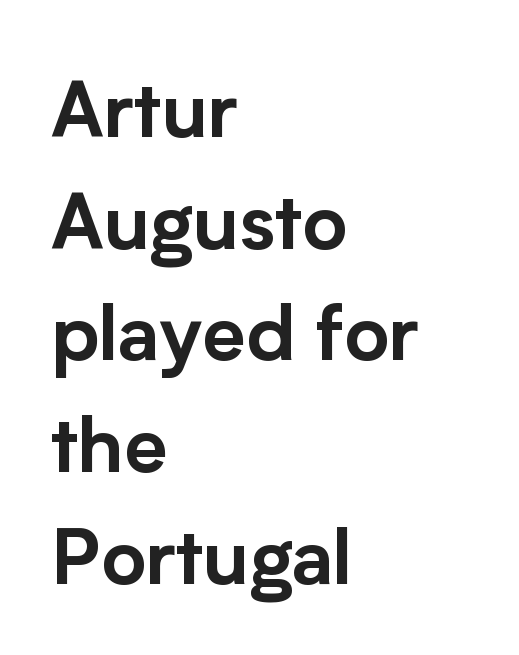
The paragraph has a hard left edge and a soft right edge. Note the varied advance widths — an 'i' is clearly narrower than an 'm'. I'd call this a sans setting — the letters go barefoot. Clear beneath every line of the passage. A typesetter would call this zero additional tracking. This sample uses an upright cut, with every glyph sitting square on the baseline.
